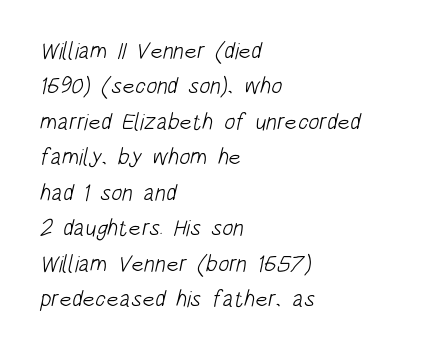
The image shows 23 px text type; set left-aligned, normal line spacing (1.54x), normal letter spacing, not underlined.
